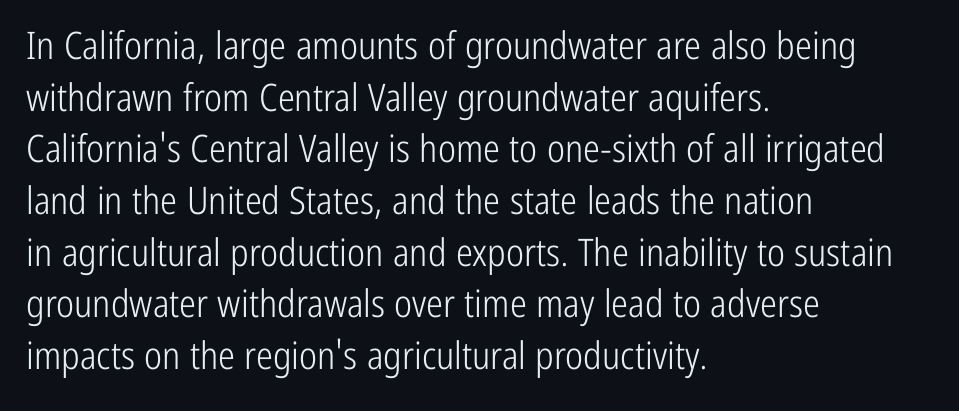
Underline: absent. Is this a sans? Yes — the strokes have no serifs. Casual observation: everything's shoved over to the left. The letters stand upright; this is a roman face.
